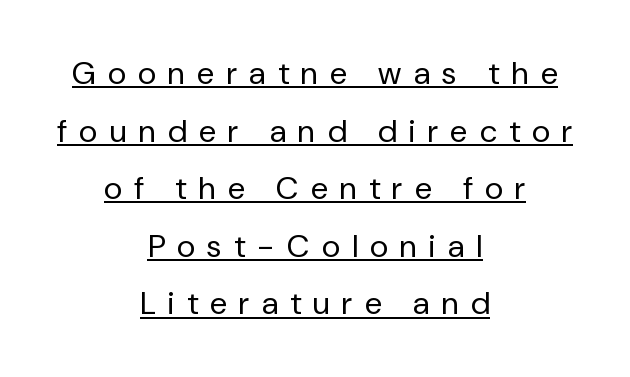
{"serif": "no", "italic": "no", "bold": "no", "weight": "regular", "width": "normal", "stroke_contrast": "low", "x_height": "medium", "monospaced": "no", "underline": "yes", "align": "center", "line_spacing_ratio": 1.8, "letter_spacing": "wide", "letter_spacing_em": 0.38, "glyph_px": 32}
